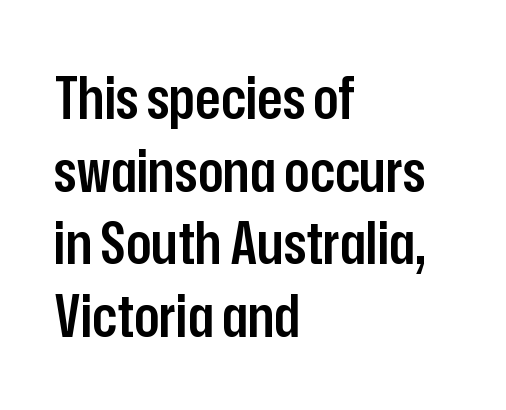
Q: Is the text bold? A: Semi-bold.
Q: Is the text italic (slanted)? A: No, it is upright.
Q: Is the typeface a serif or a sans-serif typeface? A: Sans-serif.
Q: Is the text underlined? A: No.
Q: How is the paragraph aligned? A: Left-aligned.
Q: Is the spacing between letters normal or unusually wide? A: Normal.
Q: Width (condensed, normal, or wide)? A: Condensed.
Q: Stroke contrast? A: Low.
Q: x-height? A: Medium.
Q: Monospaced? A: No.
